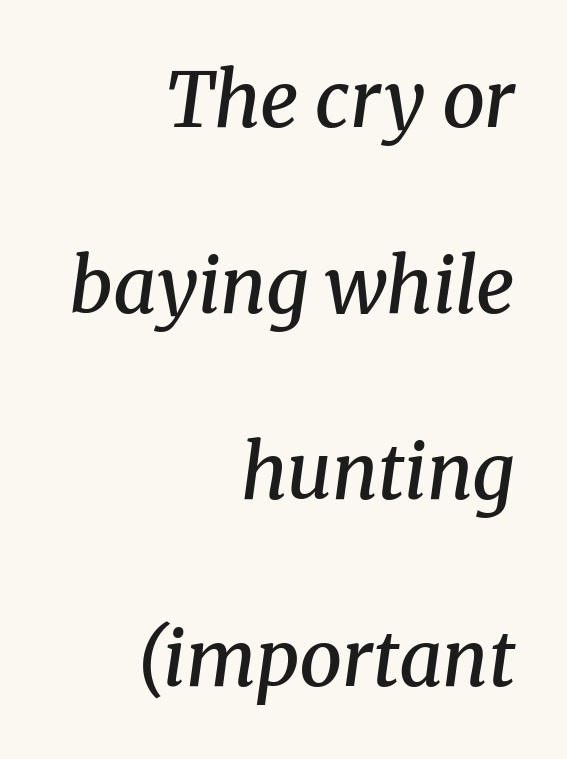
{"serif": "yes", "italic": "yes", "lean": "right", "slant_degrees": 8, "bold": "semi", "weight": "semibold", "width": "normal", "stroke_contrast": "medium", "x_height": "medium", "monospaced": "no", "underline": "no", "align": "right", "line_spacing": "loose", "line_spacing_ratio": 2.45, "letter_spacing": "normal", "letter_spacing_em": 0.0, "glyph_px": 76}
